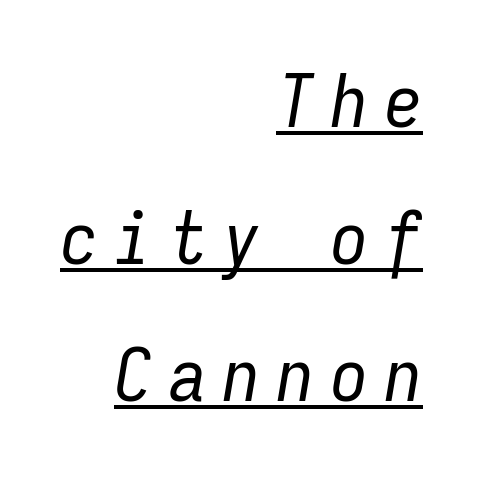
Q: Is the text bold? A: No.
Q: Is the text italic (slanted)? A: Yes, it leans right by about 9 degrees.
Q: Is the text underlined? A: Yes.
Q: How is the paragraph aligned? A: Right-aligned.
Q: Is the spacing between letters normal or unusually wide? A: Unusually wide.
Q: Width (condensed, normal, or wide)? A: Condensed.
Q: Stroke contrast? A: Low.
Q: x-height? A: Medium.
Q: Monospaced? A: Yes.
